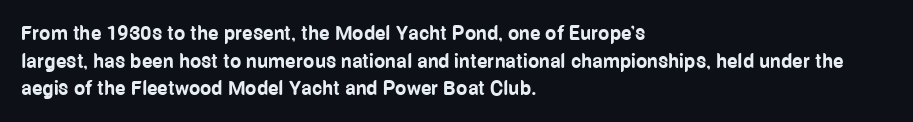
The image shows 20 px bold type, upright; set left-aligned, normal line spacing (1.38x), normal letter spacing, not underlined.
